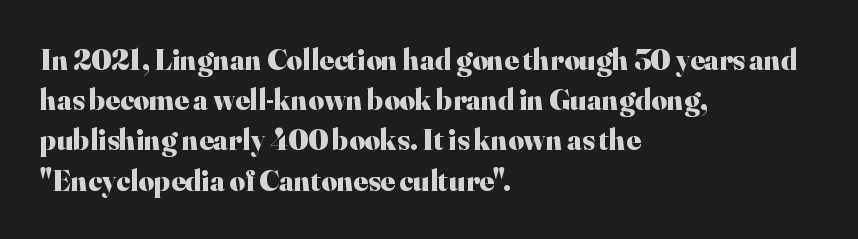
The image shows 30 px heavy serif type, upright; set left-aligned, normal line spacing (1.34x), normal letter spacing, not underlined; high stroke contrast and a small x-height.
